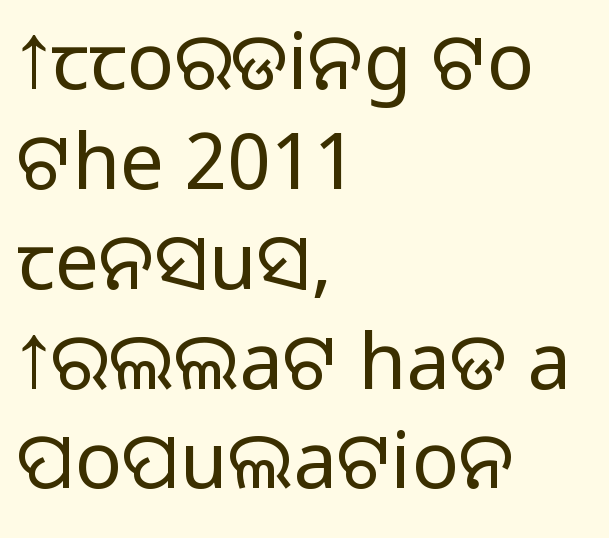
Q: Is the text italic (slanted)? A: No, it is upright.
Q: Is the typeface a serif or a sans-serif typeface? A: Sans-serif.
Q: Is the text underlined? A: No.
Q: How is the paragraph aligned? A: Left-aligned.
Q: Is the spacing between letters normal or unusually wide? A: Normal.
Q: Is the spacing between lines tight, normal or loose? A: Normal.
Q: Width (condensed, normal, or wide)? A: Normal.
Q: Stroke contrast? A: Medium.
Q: Monospaced? A: No.
